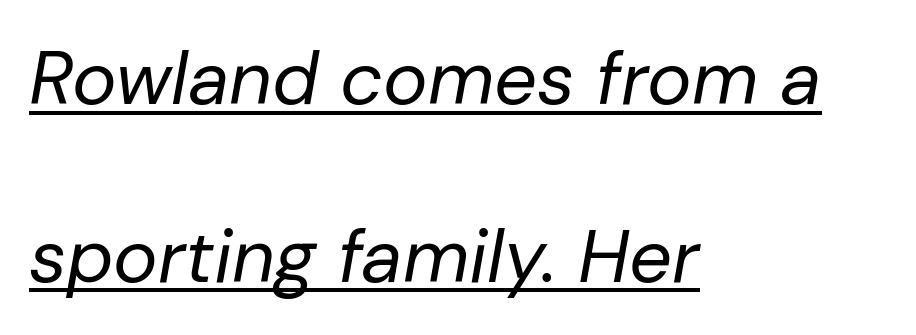
The image shows 75 px regular-weight type, italic (leaning right); set left-aligned, loose line spacing (2.37x), normal letter spacing, underlined; low stroke contrast and a medium x-height.
